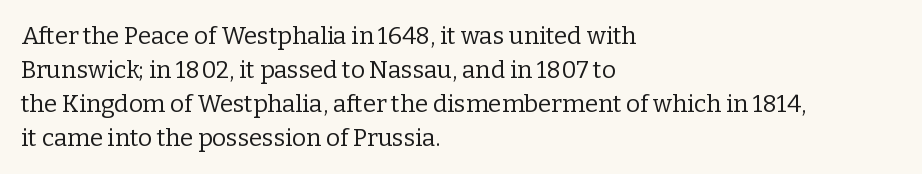
{"italic": "no", "bold": "no", "underline": "no", "align": "left", "line_spacing": "normal", "line_spacing_ratio": 1.41, "letter_spacing": "normal", "letter_spacing_em": 0.0, "glyph_px": 24}
